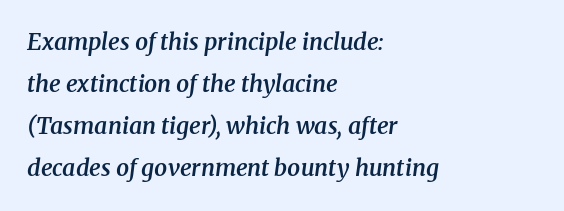
The sample has been set in demibold, a notch under bold. Look at the tracking — it's just the regular setting, nothing added. Glance below the letters and you will spot only blank space. The passage shown leans; its letterforms are oblique. Compared with a centered layout, this one pins lines to the left instead.
